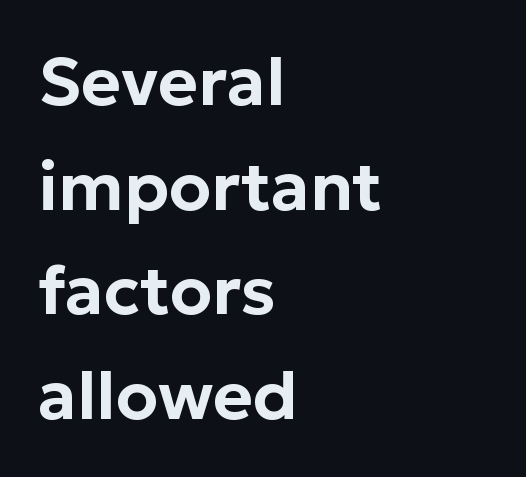
The image shows 68 px sans-serif type, upright; set left-aligned, normal line spacing (1.54x), normal letter spacing, not underlined; low stroke contrast and a medium x-height.
